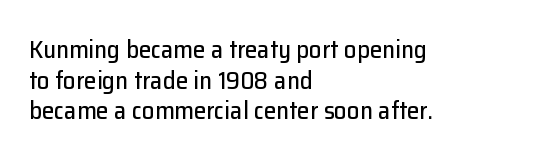
{"italic": "no", "underline": "no", "align": "left", "line_spacing_ratio": 1.23, "letter_spacing": "normal", "letter_spacing_em": 0.0, "glyph_px": 25}
